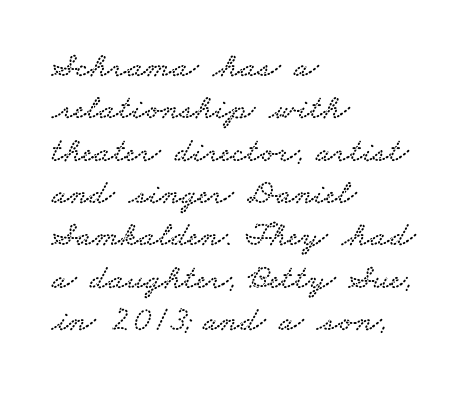
Q: Is the typeface a serif or a sans-serif typeface? A: Serif.
Q: Is the text underlined? A: No.
Q: How is the paragraph aligned? A: Left-aligned.
Q: Is the spacing between letters normal or unusually wide? A: Normal.
Q: Width (condensed, normal, or wide)? A: Wide.
Q: Stroke contrast? A: Low.
Q: x-height? A: Small.
Q: Monospaced? A: No.
